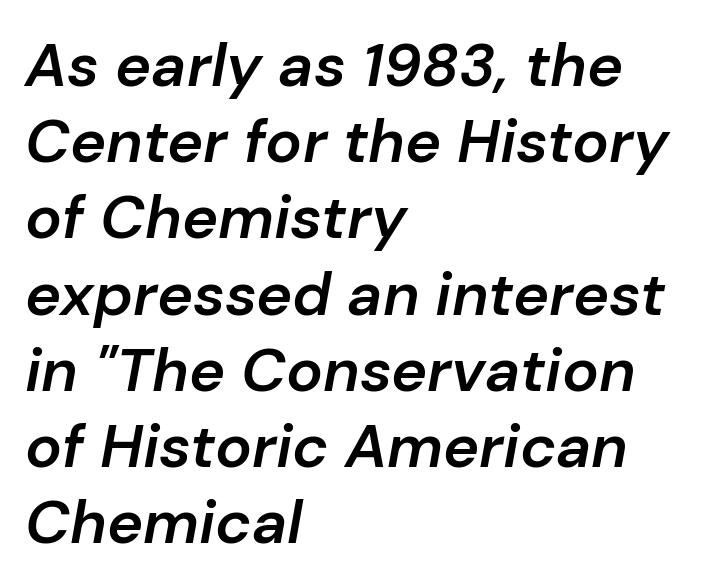
The image shows 61 px semibold type, italic (leaning right); set left-aligned, normal line spacing (1.25x), normal letter spacing, not underlined; low stroke contrast and a medium x-height.
